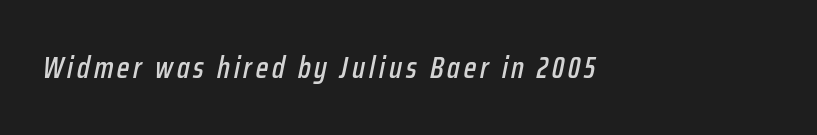
Quick note: underline off. Is this a fixed-width face? No — the glyphs have proportional, varying widths. These lines were composed using italics.
